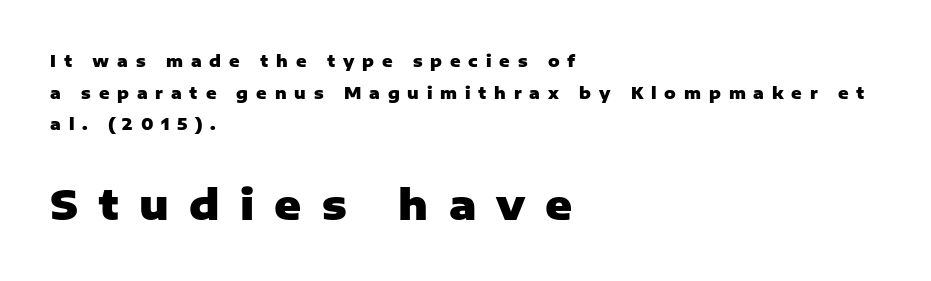
Q: Is the text bold? A: Yes.
Q: Is the text italic (slanted)? A: No, it is upright.
Q: Is the typeface a serif or a sans-serif typeface? A: Sans-serif.
Q: Is the text underlined? A: No.
Q: How is the paragraph aligned? A: Left-aligned.
Q: Is the spacing between letters normal or unusually wide? A: Unusually wide.
Q: Is the spacing between lines tight, normal or loose? A: Loose.
Q: Which block of text is set in a larger size, the first (top) or the second (bottom)? A: The second (bottom) one.
Q: Width (condensed, normal, or wide)? A: Normal.
Q: Stroke contrast? A: Low.
Q: x-height? A: Medium.
Q: Monospaced? A: No.
